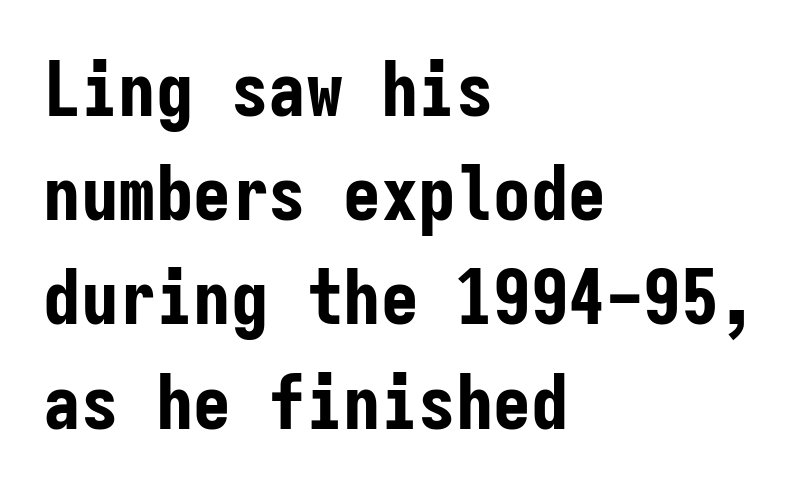
Nope, no serifs anywhere on these letters. Characters remain perfectly vertical along every line. Students, observe: this is what conventionally led text looks like. Heavy-handed strokes throughout: this text is bold. The rag falls on the right side of this text block. The passage shown is typed in a monospace face where columns stay perfectly aligned.
